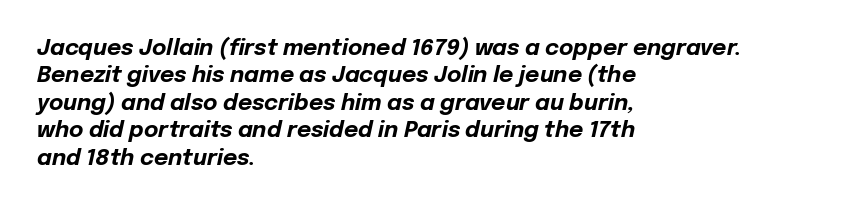
{"italic": "yes", "lean": "right", "slant_degrees": 12, "bold": "yes", "underline": "no", "align": "left", "line_spacing": "normal", "line_spacing_ratio": 1.25, "letter_spacing": "normal", "letter_spacing_em": 0.0, "glyph_px": 22}
